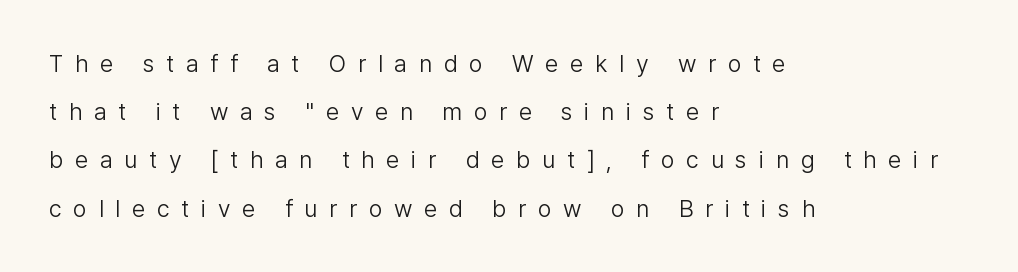
The image shows 24 px text type, upright; set left-aligned, loose line spacing (2.01x), unusually wide letter spacing (+0.49 em), not underlined.
